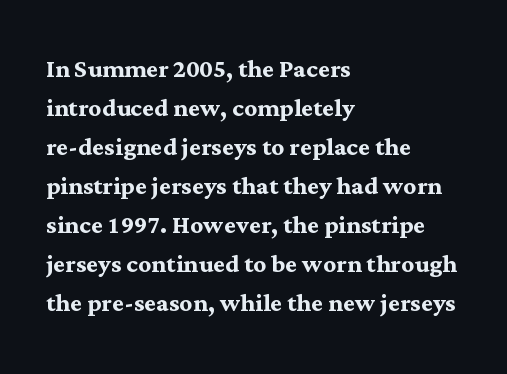
The image shows 32 px semibold serif type, upright; set left-aligned, line spacing 1.22x, normal letter spacing, not underlined; medium stroke contrast and a medium x-height.
